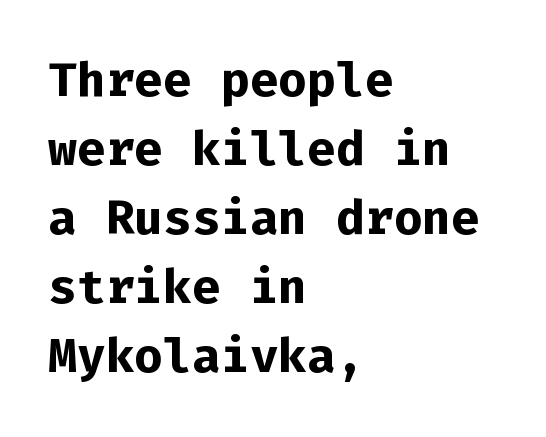
{"serif": "no", "italic": "no", "bold": "yes", "weight": "bold", "width": "normal", "stroke_contrast": "low", "x_height": "medium", "monospaced": "yes", "underline": "no", "align": "left", "line_spacing": "normal", "line_spacing_ratio": 1.44, "letter_spacing": "normal", "letter_spacing_em": 0.0, "glyph_px": 48}
